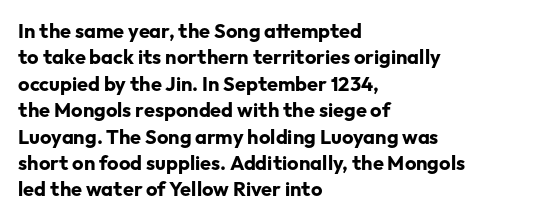
The image shows 20 px bold type, upright; set left-aligned, normal line spacing (1.32x), normal letter spacing, not underlined.
